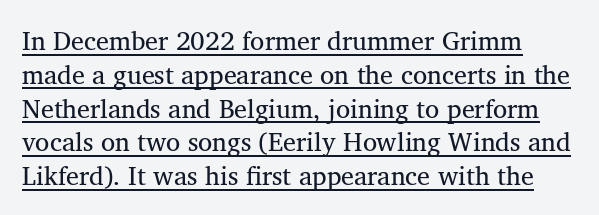
{"italic": "no", "bold": "no", "underline": "yes", "line_spacing": "normal", "line_spacing_ratio": 1.3, "letter_spacing": "normal", "letter_spacing_em": 0.0, "glyph_px": 26}
